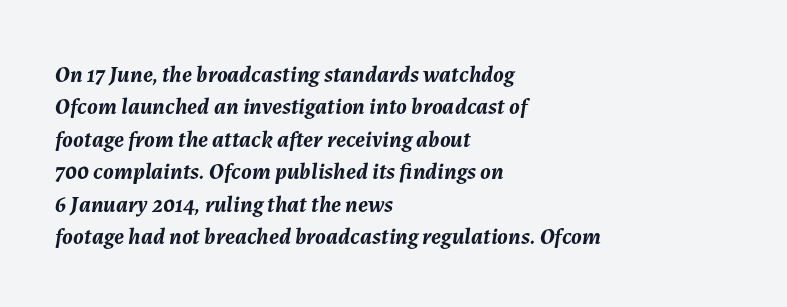
Q: Is the text bold? A: Yes.
Q: Is the text italic (slanted)? A: Yes, it leans right by about 7 degrees.
Q: Is the text underlined? A: No.
Q: How is the paragraph aligned? A: Left-aligned.
Q: Is the spacing between letters normal or unusually wide? A: Normal.
Q: Is the spacing between lines tight, normal or loose? A: Normal.
